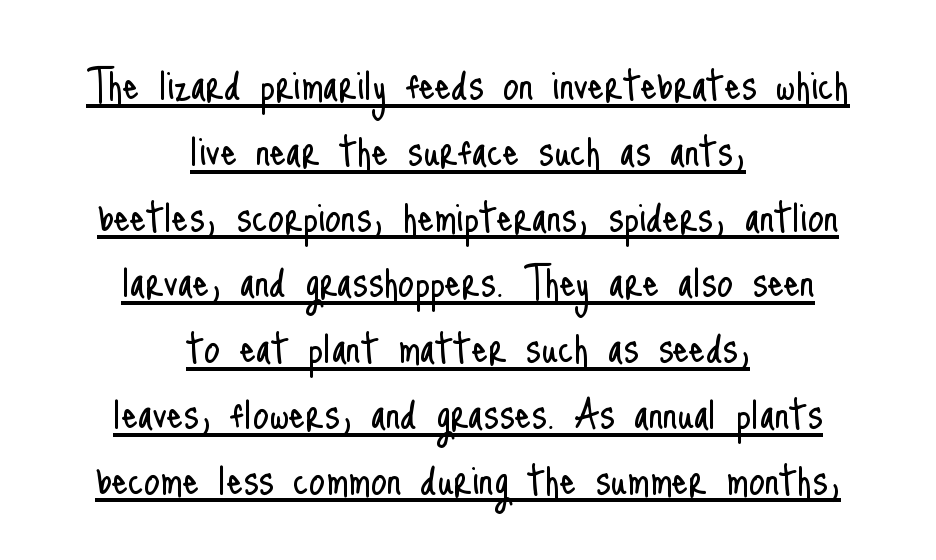
Each letter's strokes conclude bluntly, with no projecting serifs. Think of a printed novel: that variable character pitch is what you see here. This rendering uses center alignment, leaving both contours irregular but symmetric. There is no visible air inserted between adjacent glyphs. Weight: regular or lighter.
